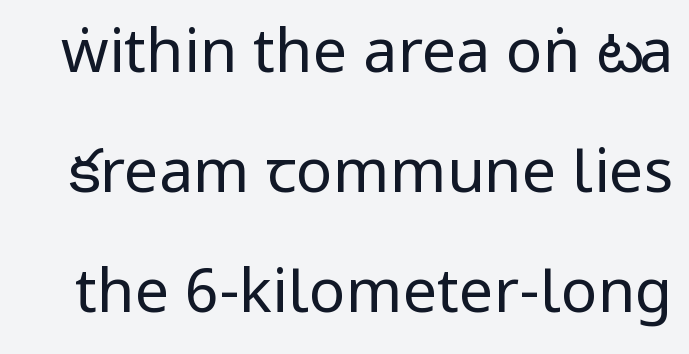
Ascenders rise straight up at ninety degrees. Nobody drew a line under any word here. Here the designer chose a conventional face with non-uniform glyph widths. The passage shown is typeset with a sans-serif family.
